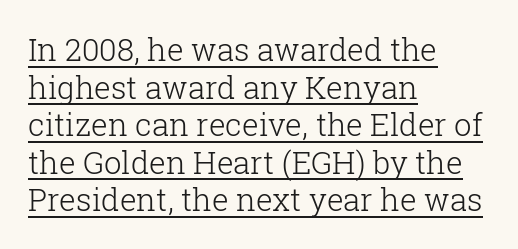
{"serif": "yes", "italic": "no", "bold": "no", "weight": "light", "width": "normal", "stroke_contrast": "low", "x_height": "medium", "monospaced": "no", "underline": "yes", "align": "left", "line_spacing_ratio": 1.21, "letter_spacing": "normal", "letter_spacing_em": 0.0, "glyph_px": 31}
